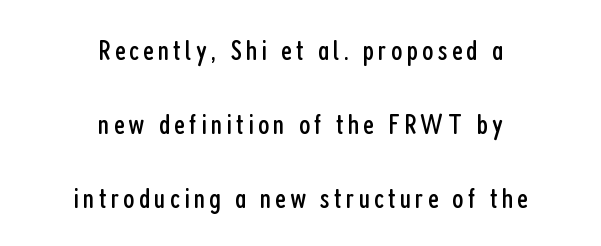
{"serif": "no", "italic": "no", "bold": "no", "weight": "regular", "width": "condensed", "stroke_contrast": "low", "x_height": "medium", "monospaced": "no", "underline": "no", "align": "center", "line_spacing": "loose", "line_spacing_ratio": 2.46, "glyph_px": 30}
